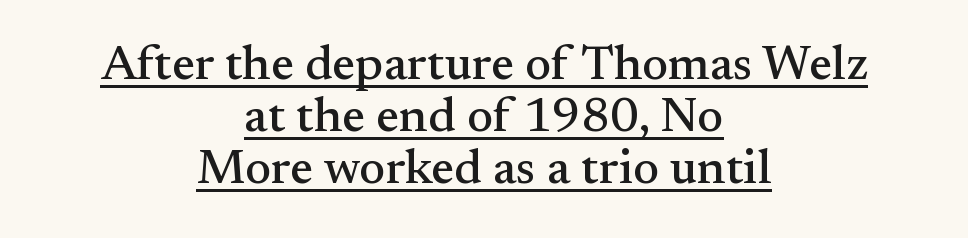
The image shows 49 px serif type, upright; set centered, tight line spacing (1.06x), normal letter spacing, underlined; medium stroke contrast and a small x-height.
